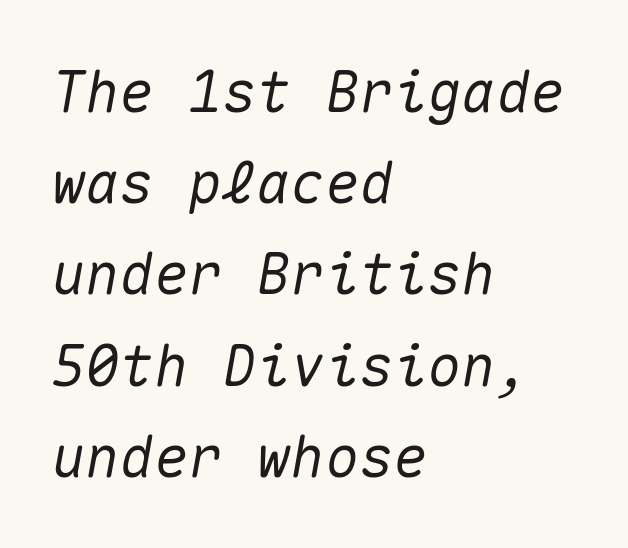
The image shows 57 px text type, italic (leaning right), monospaced; set left-aligned, normal line spacing (1.6x), normal letter spacing, not underlined; medium stroke contrast and a medium x-height.
